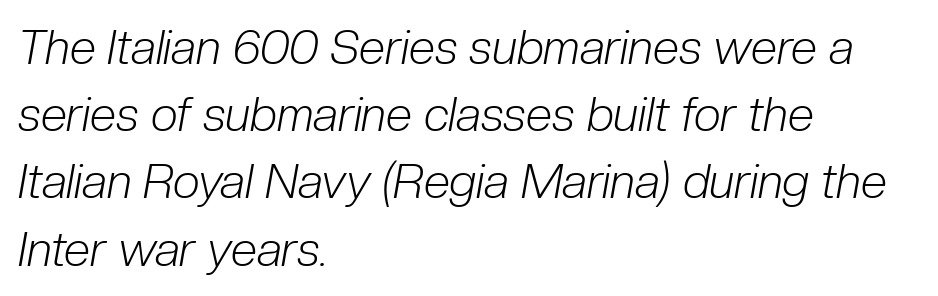
Just letters on the line, the space beneath them empty. Yep, that's italic — everything's leaning. This sample has the flowing, uneven cadence of proportional lettering. The face looks like a standard text weight, possibly lighter.
